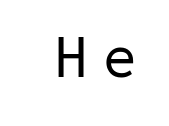
The letterforms sit at book weight or below. The tracking jumps out immediately: characters are airy and widely separated. Classification — sans serif. The passage shown is not underscored anywhere.
